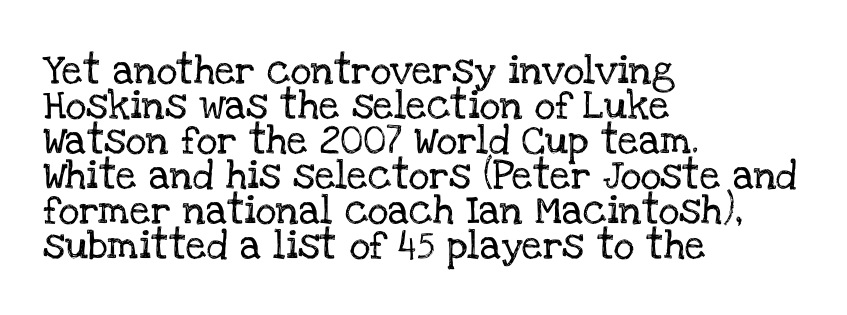
The font's upright variant was chosen for this text. Which margin do the lines hug? The left one — the right edge is uneven. Compared with typical body copy, the letter spacing here is the same. Each row of text sits above clean, open space. The font family rendered here belongs to the serif group.
